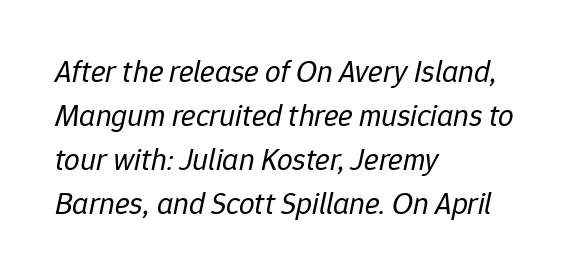
{"italic": "yes", "lean": "right", "slant_degrees": 12, "bold": "no", "weight": "regular", "width": "normal", "stroke_contrast": "low", "x_height": "medium", "monospaced": "no", "underline": "no", "align": "left", "line_spacing": "normal", "line_spacing_ratio": 1.42, "letter_spacing": "normal", "letter_spacing_em": 0.0, "glyph_px": 31}
